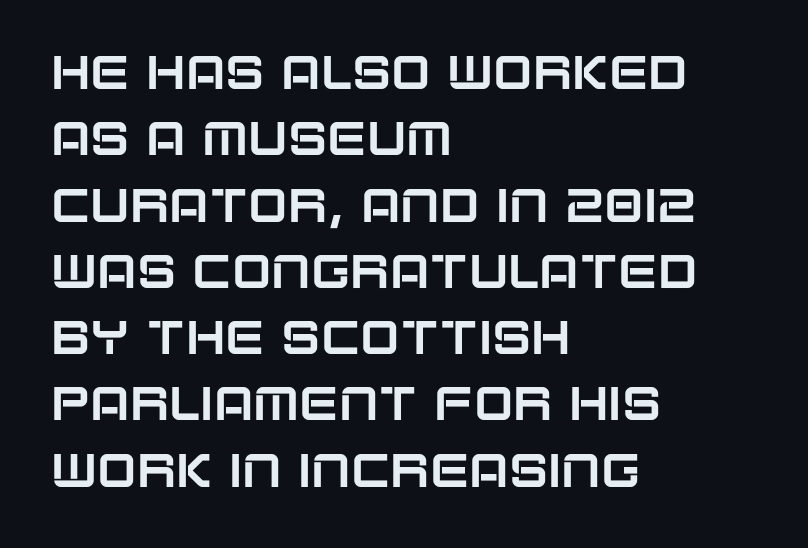
{"serif": "no", "italic": "no", "width": "normal", "stroke_contrast": "low", "x_height": "large", "monospaced": "no", "underline": "no", "align": "left", "line_spacing": "normal", "line_spacing_ratio": 1.41, "letter_spacing": "normal", "letter_spacing_em": 0.0, "glyph_px": 47}
